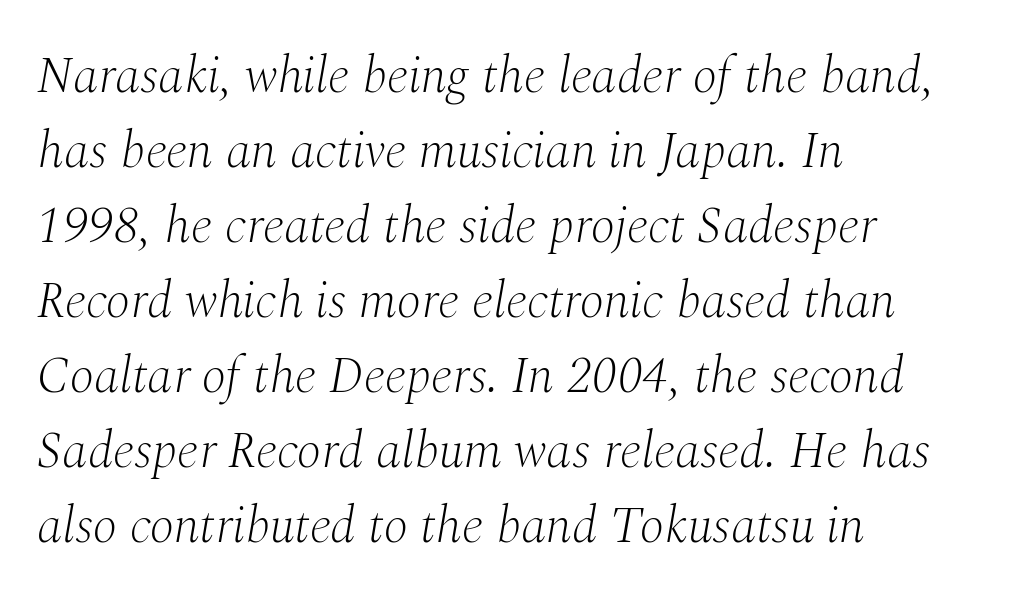
Q: Is the text bold? A: No.
Q: Is the text italic (slanted)? A: Yes, it leans right by about 10 degrees.
Q: Is the typeface a serif or a sans-serif typeface? A: Serif.
Q: Is the text underlined? A: No.
Q: How is the paragraph aligned? A: Left-aligned.
Q: Is the spacing between letters normal or unusually wide? A: Normal.
Q: Is the spacing between lines tight, normal or loose? A: Normal.
Q: Width (condensed, normal, or wide)? A: Normal.
Q: Stroke contrast? A: Medium.
Q: x-height? A: Medium.
Q: Monospaced? A: No.
